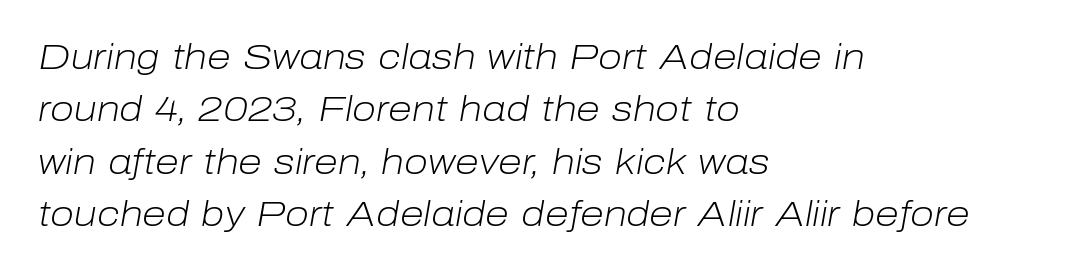
{"italic": "yes", "lean": "right", "slant_degrees": 10, "bold": "no", "weight": "light", "width": "normal", "stroke_contrast": "low", "x_height": "medium", "monospaced": "no", "underline": "no", "align": "left", "line_spacing": "normal", "line_spacing_ratio": 1.5, "letter_spacing": "normal", "letter_spacing_em": 0.0, "glyph_px": 35}
